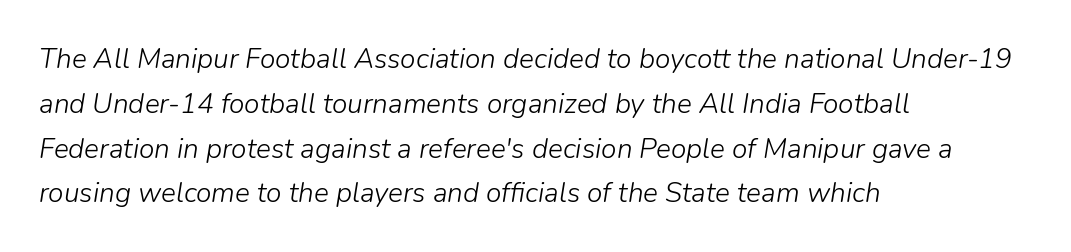
Students, note that the glyphs here touch the page at normal intervals. Horizontally, the lines are justified to the leading edge only. These glyphs show unthickened strokes, regular width or finer. Note the varied advance widths — an 'i' is clearly narrower than an 'm'.
